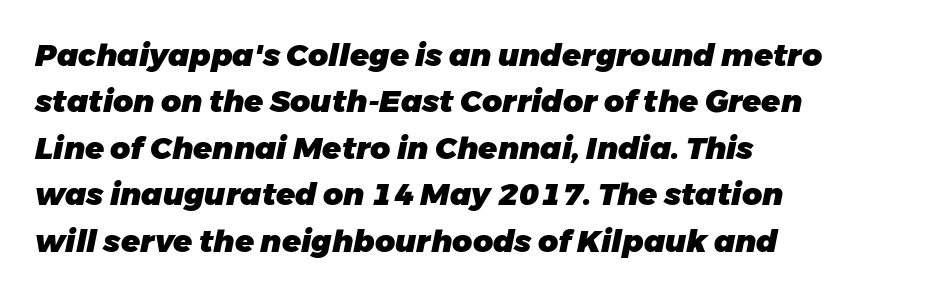
The passage shown is emphatically bold. The passage shown is typed in a proportional face where columns would drift. Students, note that the glyphs here touch the page at normal intervals. Posture: slanted. Clear beneath every line of the passage.
